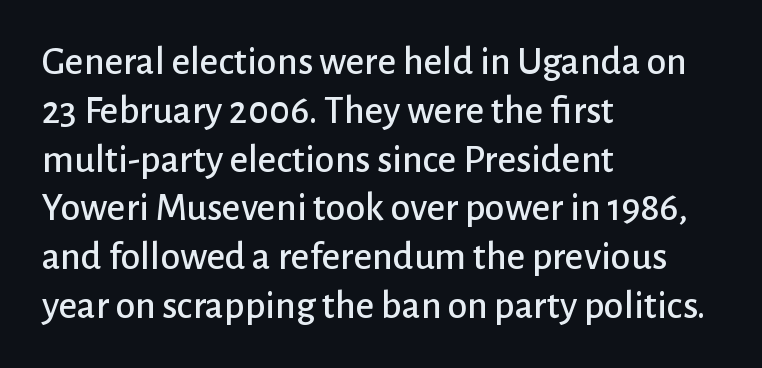
The image shows 40 px sans-serif type, upright; set left-aligned, line spacing 1.22x, normal letter spacing, not underlined; low stroke contrast and a medium x-height.
